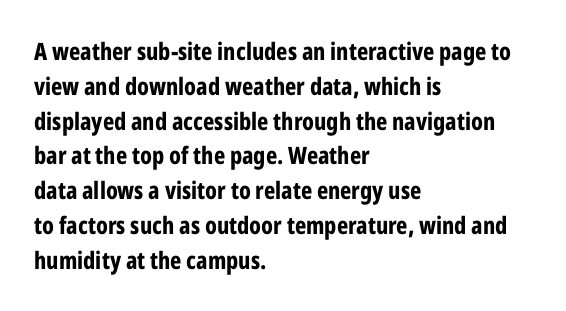
The image shows 24 px bold type, upright; set left-aligned, normal line spacing (1.45x), normal letter spacing, not underlined.
